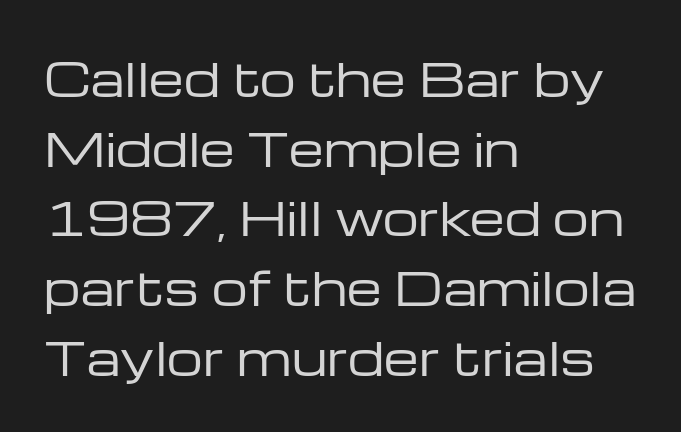
The image shows 45 px regular-weight, wide sans-serif type, upright; set left-aligned, normal line spacing (1.55x), normal letter spacing, not underlined; low stroke contrast and a medium x-height.
